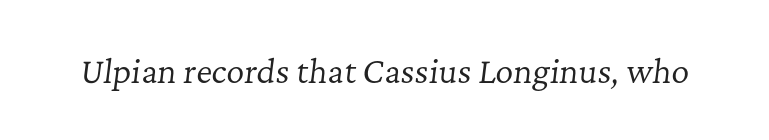
The image shows 31 px regular-weight serif type, italic (leaning right); set normal letter spacing, not underlined; low stroke contrast and a medium x-height.
